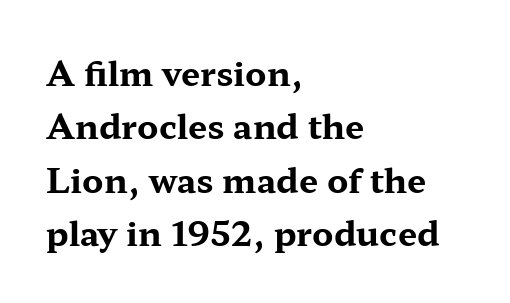
These lines carry a lot of weight — the face is fully bold. The rendering uses natural spacing where letterforms have individual widths. The glyphs are unaccompanied by any horizontal stroke below them. A normal amount of white space separates one row of letters from the next.
